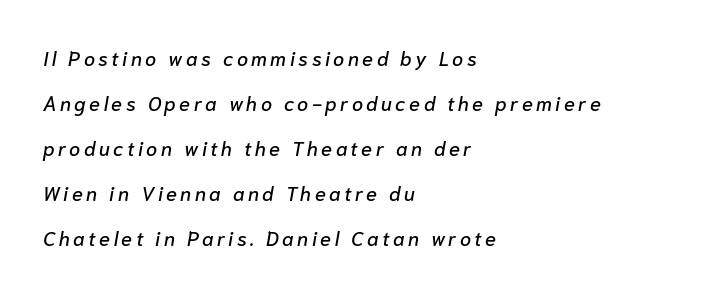
Q: Is the text italic (slanted)? A: Yes, it leans right by about 10 degrees.
Q: Is the text underlined? A: No.
Q: How is the paragraph aligned? A: Left-aligned.
Q: Is the spacing between lines tight, normal or loose? A: Loose.
